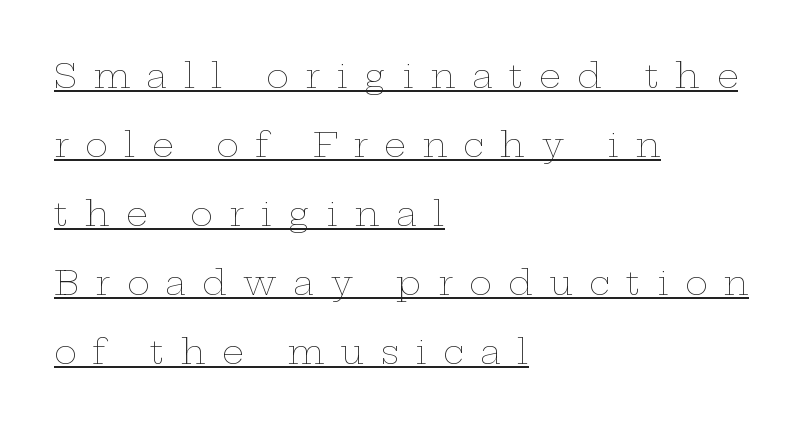
Q: Is the text bold? A: No.
Q: Is the text italic (slanted)? A: No, it is upright.
Q: Is the text underlined? A: Yes.
Q: How is the paragraph aligned? A: Left-aligned.
Q: Is the spacing between letters normal or unusually wide? A: Unusually wide.
Q: Is the spacing between lines tight, normal or loose? A: Loose.
Q: Width (condensed, normal, or wide)? A: Wide.
Q: Stroke contrast? A: Low.
Q: x-height? A: Medium.
Q: Monospaced? A: No.
